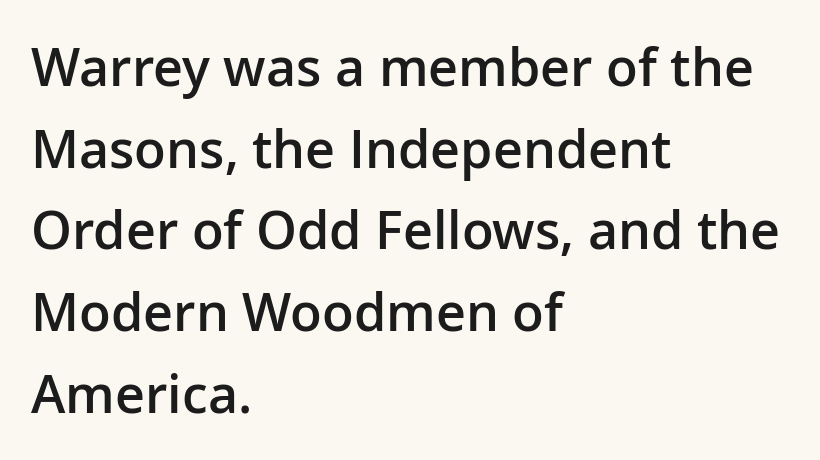
The leading is moderate, giving the passage an even texture. How are the letters spaced? Ordinarily, with no added tracking. A clean baseline with only descenders dipping below it. The passage is arranged the way most books set body copy — flush left. Varying glyph widths throughout — classic text-font behaviour.
